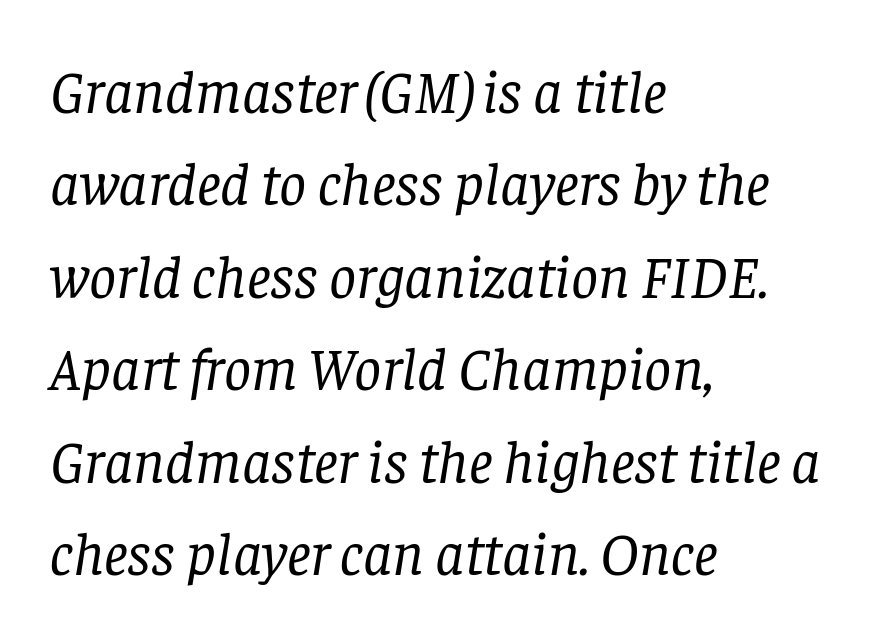
Stems and bowls with no extra thickness — not bold. Visually the block forms a straight wall on the left and a jagged coastline on the right. Normally led — the rows are evenly, conventionally spaced. Characters follow at the spacing the type designer built in. Note the varied advance widths — an 'i' is clearly narrower than an 'm'. Yep, those are serifs on the letters.
